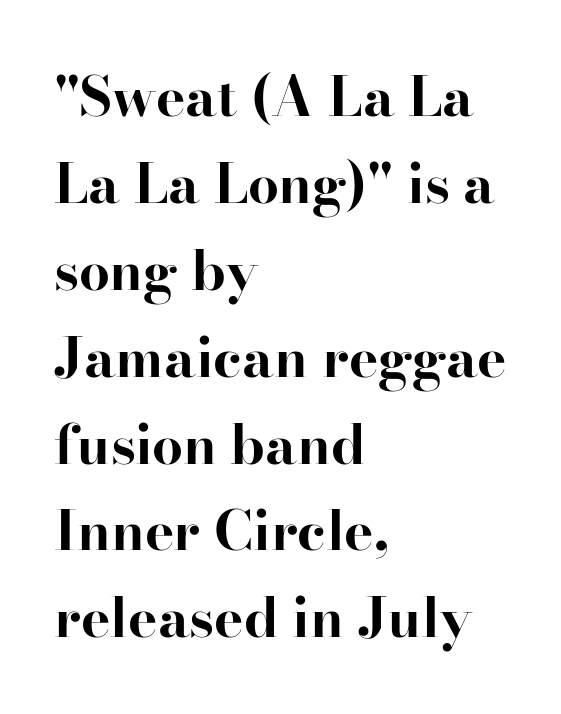
{"serif": "yes", "italic": "no", "bold": "yes", "weight": "bold", "width": "normal", "stroke_contrast": "high", "x_height": "small", "monospaced": "no", "underline": "no", "align": "left", "line_spacing": "normal", "line_spacing_ratio": 1.58, "letter_spacing": "normal", "letter_spacing_em": 0.0, "glyph_px": 55}
